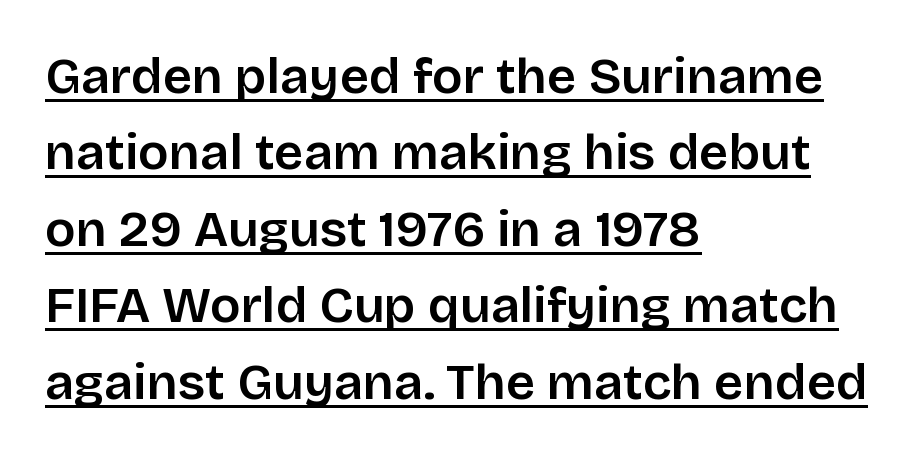
{"serif": "no", "italic": "no", "width": "normal", "stroke_contrast": "low", "x_height": "large", "monospaced": "no", "underline": "yes", "align": "left", "line_spacing": "normal", "line_spacing_ratio": 1.5, "letter_spacing": "normal", "letter_spacing_em": 0.0, "glyph_px": 51}
